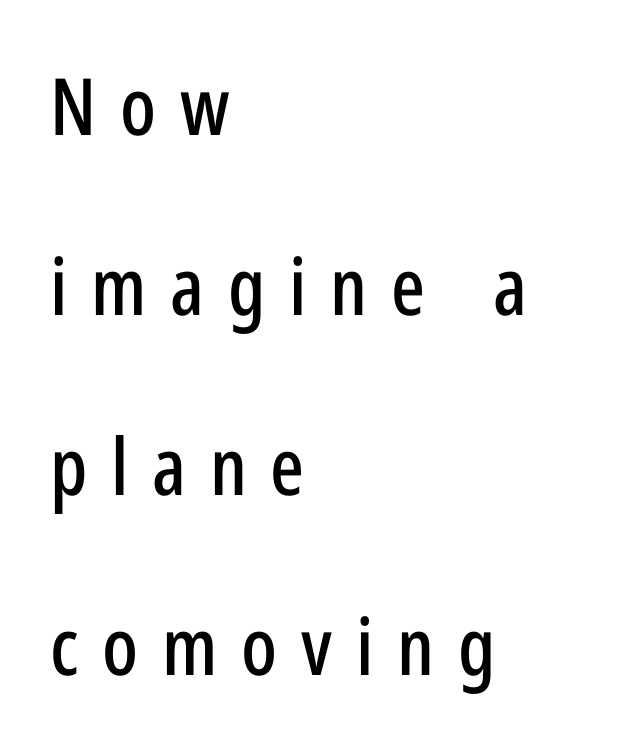
Look at the bottom of the vertical strokes: they stop flat, with no serifs. Casual observation: everything's shoved over to the left. In terms of posture, this sample is upright. The gaps between neighbouring characters are conspicuously large. Interline gaps are noticeably wide in this sample.
